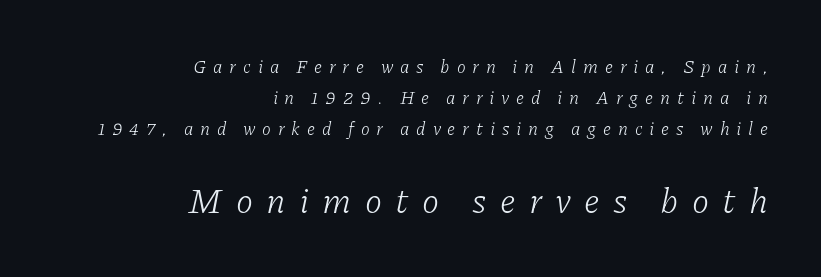
Q: Is the text bold? A: No.
Q: Is the text italic (slanted)? A: Yes, it leans right by about 11 degrees.
Q: Is the typeface a serif or a sans-serif typeface? A: Serif.
Q: Is the text underlined? A: No.
Q: How is the paragraph aligned? A: Right-aligned.
Q: Is the spacing between letters normal or unusually wide? A: Unusually wide.
Q: Which block of text is set in a larger size, the first (top) or the second (bottom)? A: The second (bottom) one.
Q: Width (condensed, normal, or wide)? A: Normal.
Q: Stroke contrast? A: Low.
Q: x-height? A: Medium.
Q: Monospaced? A: No.
